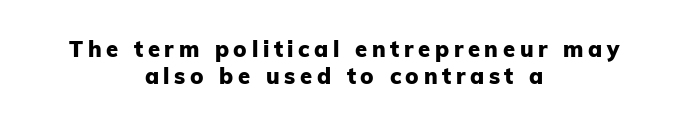
The image shows 22 px bold type, upright; set centered, normal line spacing (1.25x), unusually wide letter spacing (+0.21 em), not underlined.
